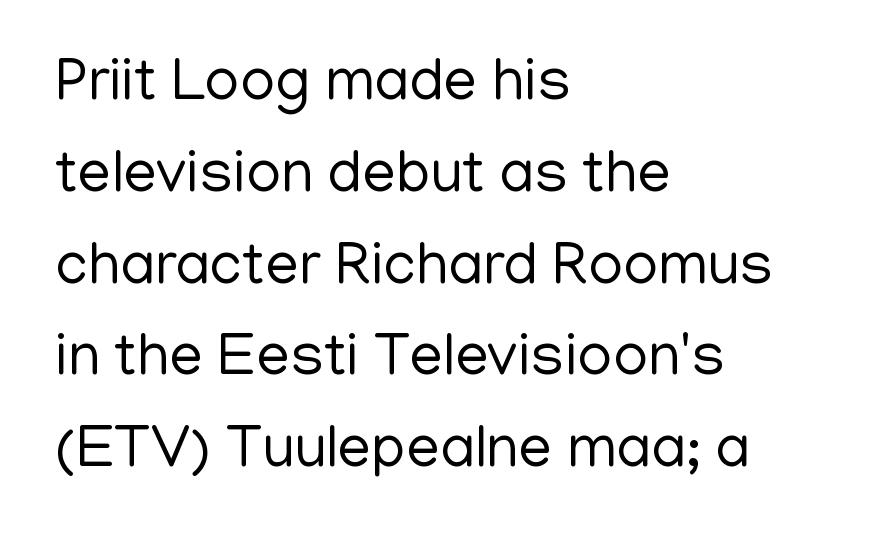
The image shows 60 px regular-weight sans-serif type, upright; set left-aligned, normal line spacing (1.53x), normal letter spacing, not underlined; low stroke contrast and a medium x-height.
